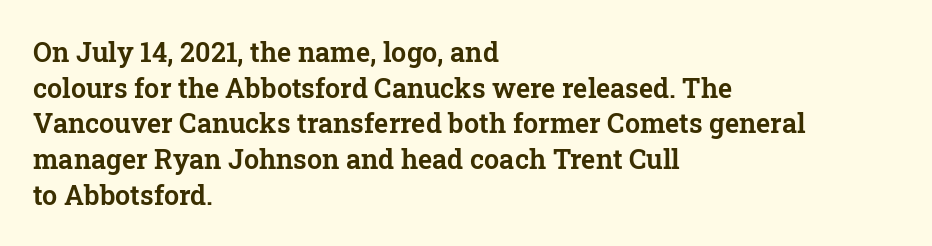
{"italic": "no", "underline": "no", "align": "left", "line_spacing": "normal", "line_spacing_ratio": 1.32, "letter_spacing": "normal", "letter_spacing_em": 0.0, "glyph_px": 27}
